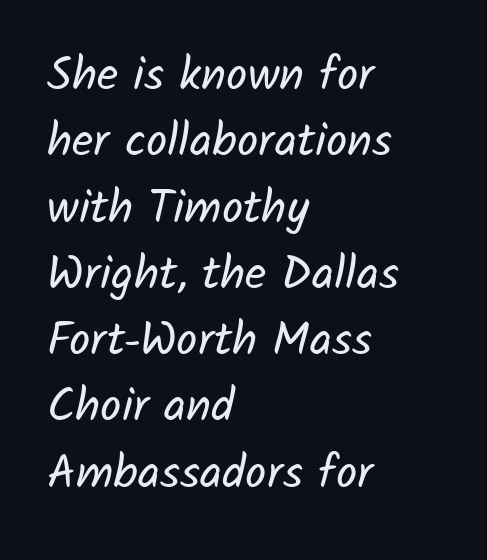
{"serif": "no", "bold": "no", "weight": "regular", "width": "normal", "stroke_contrast": "low", "x_height": "medium", "monospaced": "no", "underline": "no", "align": "left", "line_spacing": "normal", "line_spacing_ratio": 1.41, "letter_spacing": "normal", "letter_spacing_em": 0.0, "glyph_px": 47}
